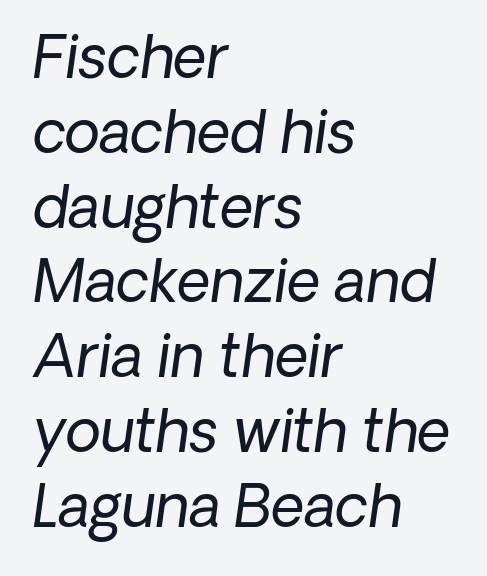
These lines sit exactly where default settings would place them. The line texture is even and compact thanks to regular tracking. Left-aligned paragraph, ragged on the right. No extra ink here — the face is not bold. Italic: yes, the glyphs are oblique.
